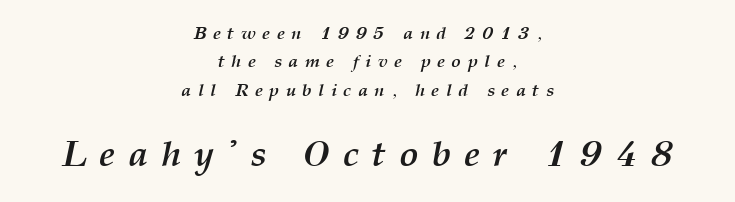
Q: Is the text bold? A: Yes.
Q: Is the text italic (slanted)? A: Yes, it leans right by about 12 degrees.
Q: Is the text underlined? A: No.
Q: How is the paragraph aligned? A: Centered.
Q: Is the spacing between letters normal or unusually wide? A: Unusually wide.
Q: Is the spacing between lines tight, normal or loose? A: Normal.
Q: Which block of text is set in a larger size, the first (top) or the second (bottom)? A: The second (bottom) one.
Q: Width (condensed, normal, or wide)? A: Normal.
Q: Stroke contrast? A: Medium.
Q: x-height? A: Medium.
Q: Monospaced? A: No.
